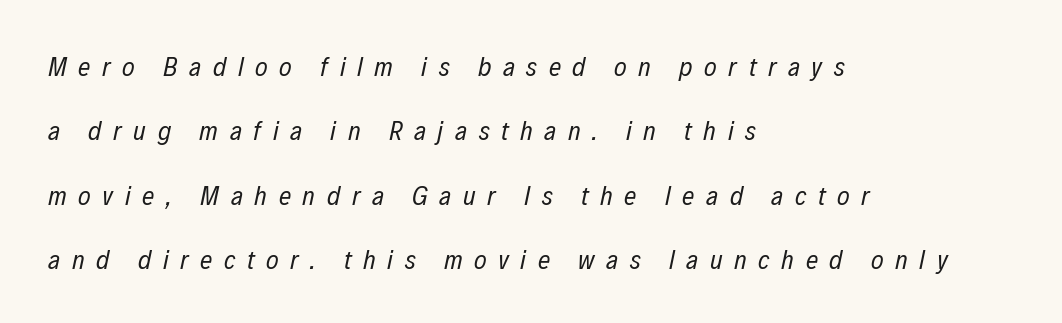
Q: Is the text bold? A: No.
Q: Is the text italic (slanted)? A: Yes, it leans right by about 12 degrees.
Q: Is the text underlined? A: No.
Q: How is the paragraph aligned? A: Left-aligned.
Q: Is the spacing between letters normal or unusually wide? A: Unusually wide.
Q: Is the spacing between lines tight, normal or loose? A: Loose.
